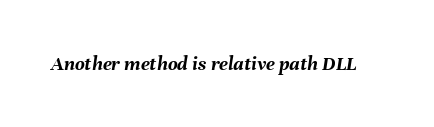
Q: Is the text bold? A: Yes.
Q: Is the text italic (slanted)? A: Yes, it leans right by about 8 degrees.
Q: Is the text underlined? A: No.
Q: Is the spacing between letters normal or unusually wide? A: Normal.
